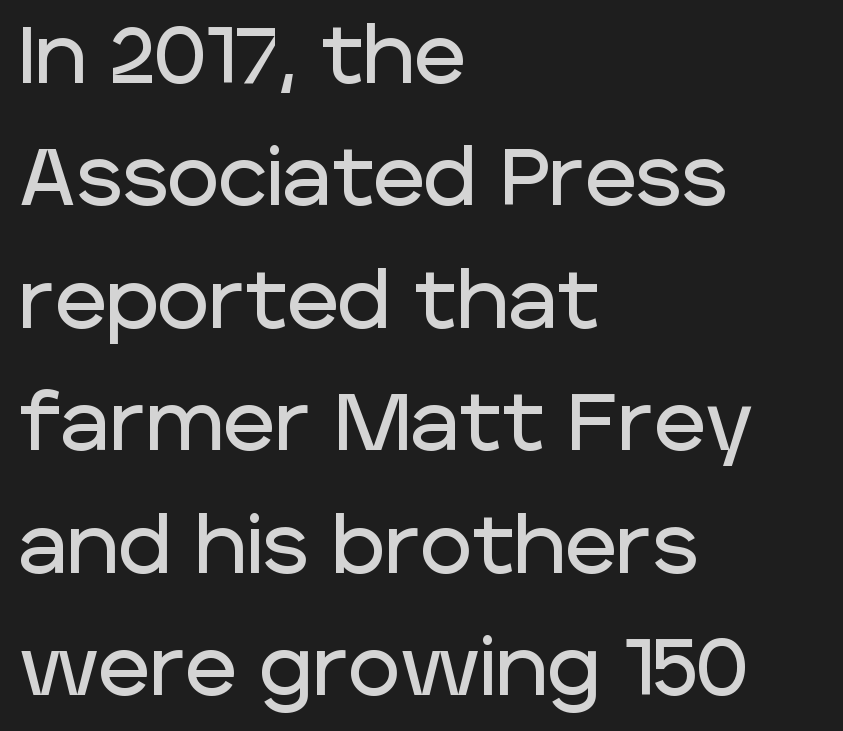
The image shows 79 px sans-serif type, upright; set left-aligned, normal line spacing (1.55x), normal letter spacing, not underlined; low stroke contrast and a large x-height.
